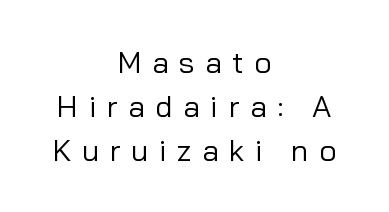
The image shows 30 px regular-weight sans-serif type, upright; set centered, normal line spacing (1.46x), unusually wide letter spacing (+0.35 em), not underlined; low stroke contrast and a medium x-height.
